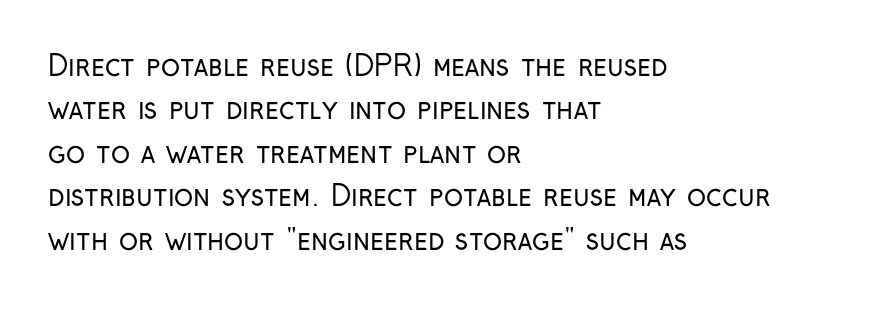
Character widths vary here, with narrow letters taking less room than wide ones. Each word holds together tightly as a unit, with standard inter-letter gaps. The text block is weighted toward the left margin, trailing off unevenly rightward. The rendering shows plain stroke endings on the letterforms — a sans-serif design. A clean baseline with only descenders dipping below it.
